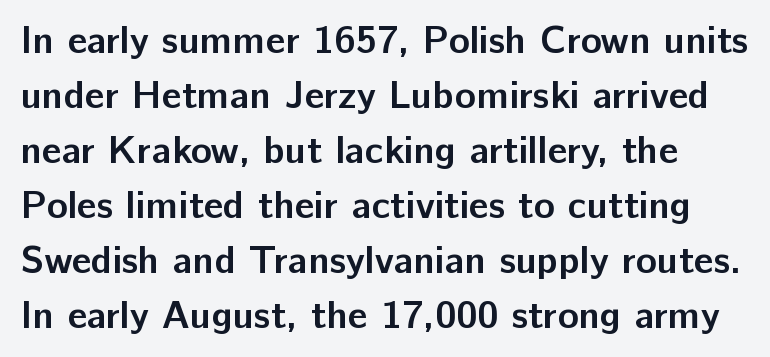
Q: Is the text bold? A: Yes.
Q: Is the text italic (slanted)? A: No, it is upright.
Q: Is the typeface a serif or a sans-serif typeface? A: Sans-serif.
Q: Is the text underlined? A: No.
Q: Is the spacing between letters normal or unusually wide? A: Normal.
Q: Is the spacing between lines tight, normal or loose? A: Normal.
Q: Width (condensed, normal, or wide)? A: Normal.
Q: Stroke contrast? A: Low.
Q: x-height? A: Medium.
Q: Monospaced? A: No.
